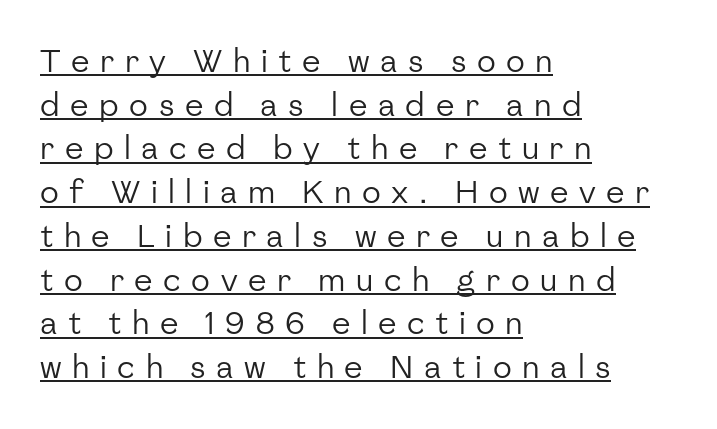
The image shows 31 px regular-weight sans-serif type, upright; set left-aligned, normal line spacing (1.41x), unusually wide letter spacing (+0.34 em), underlined; low stroke contrast and a medium x-height.
